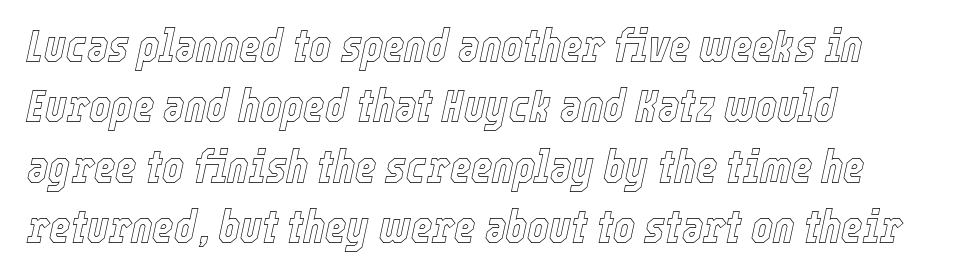
Q: Is the text italic (slanted)? A: Yes, it leans right by about 12 degrees.
Q: Is the text underlined? A: No.
Q: How is the paragraph aligned? A: Left-aligned.
Q: Is the spacing between letters normal or unusually wide? A: Normal.
Q: Is the spacing between lines tight, normal or loose? A: Normal.
Q: Width (condensed, normal, or wide)? A: Condensed.
Q: x-height? A: Medium.
Q: Monospaced? A: No.
